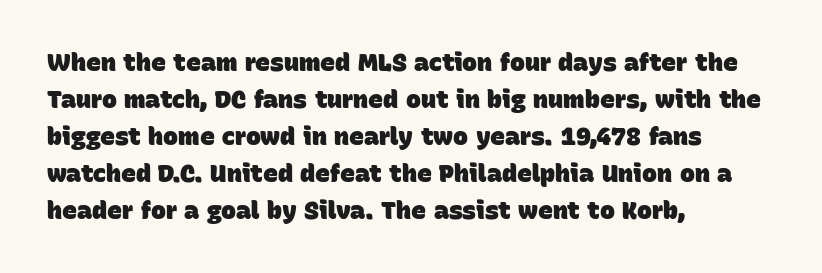
{"bold": "yes", "underline": "no", "align": "left", "line_spacing": "normal", "line_spacing_ratio": 1.48, "letter_spacing": "normal", "letter_spacing_em": 0.0, "glyph_px": 25}
